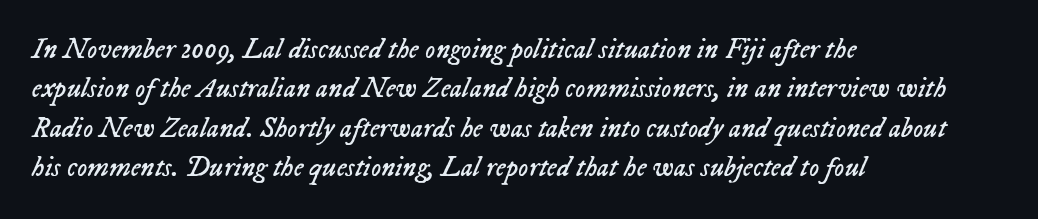
{"italic": "yes", "lean": "right", "slant_degrees": 23, "bold": "no", "weight": "regular", "width": "normal", "stroke_contrast": "low", "x_height": "medium", "monospaced": "no", "underline": "no", "align": "left", "line_spacing": "normal", "line_spacing_ratio": 1.41, "letter_spacing": "normal", "letter_spacing_em": 0.0, "glyph_px": 28}
